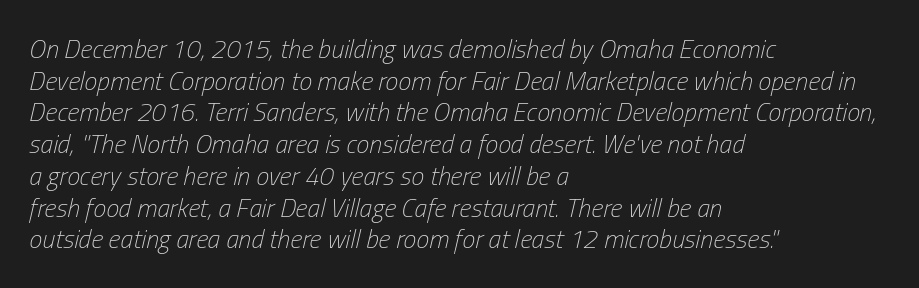
{"italic": "yes", "lean": "right", "slant_degrees": 13, "bold": "no", "underline": "no", "align": "left", "line_spacing_ratio": 1.22, "letter_spacing": "normal", "letter_spacing_em": 0.0, "glyph_px": 26}
